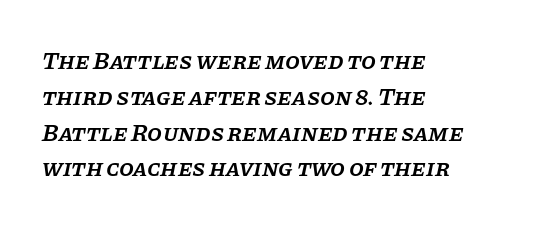
The image shows 24 px text type, italic (leaning right); set left-aligned, normal line spacing (1.49x), normal letter spacing, not underlined.
